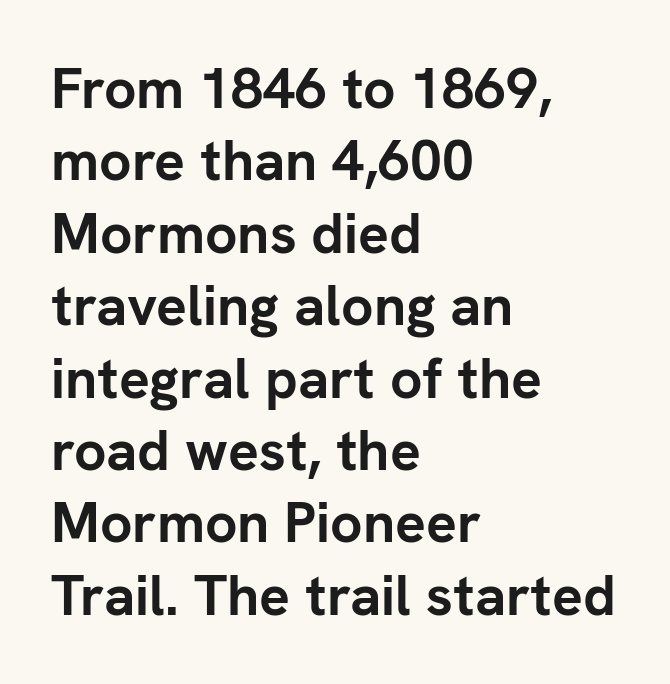
The image shows 57 px semibold sans-serif type, upright; set left-aligned, normal line spacing (1.27x), normal letter spacing, not underlined; low stroke contrast and a medium x-height.
